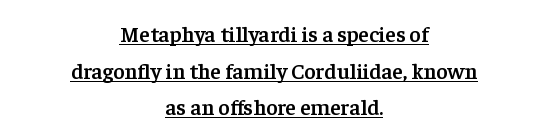
The image shows 22 px text type, upright; set centered, normal line spacing (1.67x), normal letter spacing, underlined.
